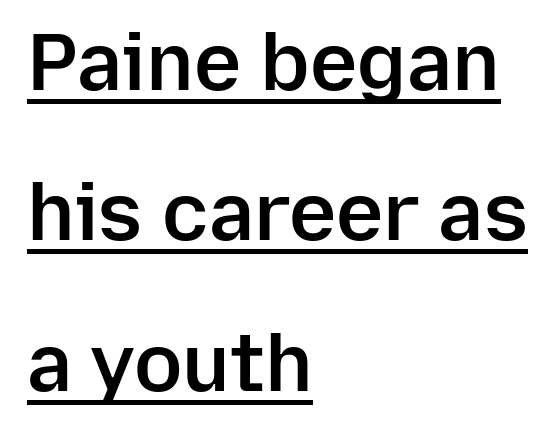
Q: Is the text bold? A: Semi-bold.
Q: Is the text italic (slanted)? A: No, it is upright.
Q: Is the typeface a serif or a sans-serif typeface? A: Sans-serif.
Q: Is the text underlined? A: Yes.
Q: How is the paragraph aligned? A: Left-aligned.
Q: Is the spacing between letters normal or unusually wide? A: Normal.
Q: Width (condensed, normal, or wide)? A: Normal.
Q: Stroke contrast? A: Low.
Q: x-height? A: Medium.
Q: Monospaced? A: No.
